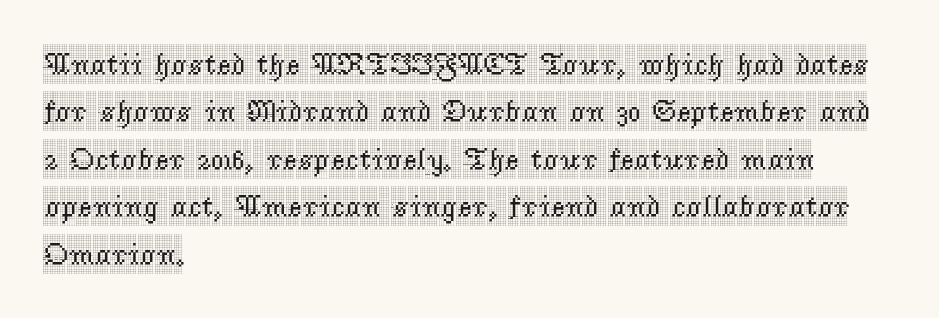
Q: Is the text italic (slanted)? A: No, it is upright.
Q: Is the typeface a serif or a sans-serif typeface? A: Serif.
Q: Is the text underlined? A: No.
Q: How is the paragraph aligned? A: Left-aligned.
Q: Is the spacing between letters normal or unusually wide? A: Normal.
Q: Is the spacing between lines tight, normal or loose? A: Normal.
Q: Width (condensed, normal, or wide)? A: Condensed.
Q: x-height? A: Large.
Q: Monospaced? A: No.
